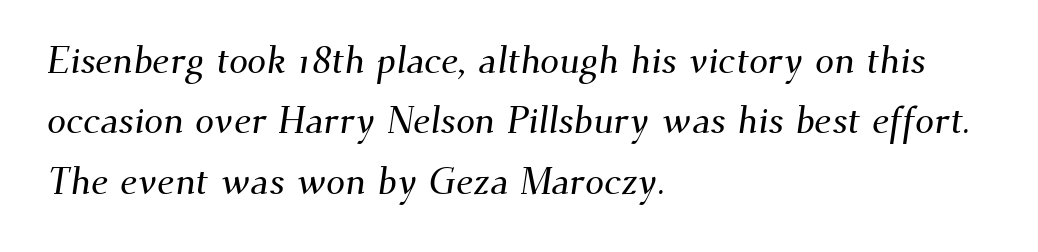
Bare-footed words on every line. The letters advance in unequal steps, a hallmark of proportional type. Is there much room between lines? A standard amount, neither cramped nor airy. Unlike a clean sans, this face finishes its strokes with serifs. Teacher's note: observe the even left margin — that is flush-left alignment. The passage shown has conventional tracking throughout.
